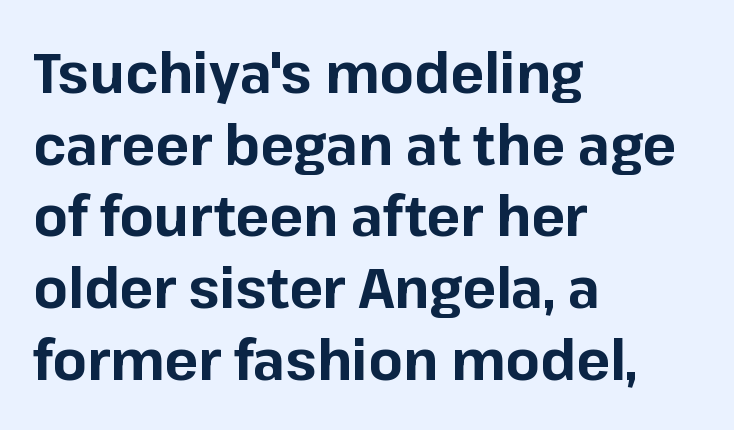
Does the leading feel generous? No, just average. The setting favours the left margin, as ordinary paragraphs usually do. Beneath every word, the page is bare. You'd pick this weight for a headline — it's a proper bold. The axis of the letterforms is exactly vertical.
